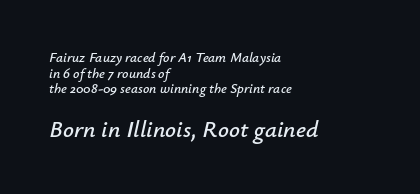
{"italic": "yes", "lean": "right", "slant_degrees": 12, "underline": "no", "align": "left", "line_spacing": "tight", "line_spacing_ratio": 1.12, "letter_spacing": "normal", "letter_spacing_em": 0.0, "larger_block": "second", "size_ratio": 1.71, "glyph_px": 24}
